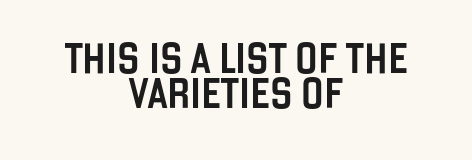
Posture: upright roman. The words here are not underlined. The letters sit at their default tracking, neither squeezed nor spread. Stroke terminals: plain, sans-serif.
